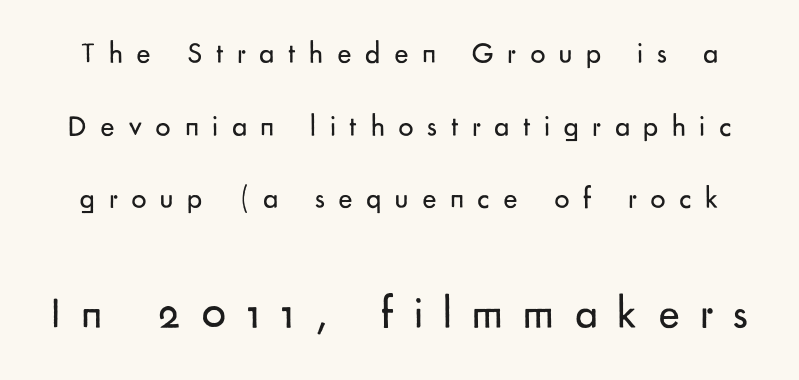
The image shows 45 px regular-weight sans-serif type, upright; set loose line spacing (2.42x), unusually wide letter spacing (+0.45 em), not underlined; the second (bottom) block is 1.5x larger; low stroke contrast and a small x-height.
